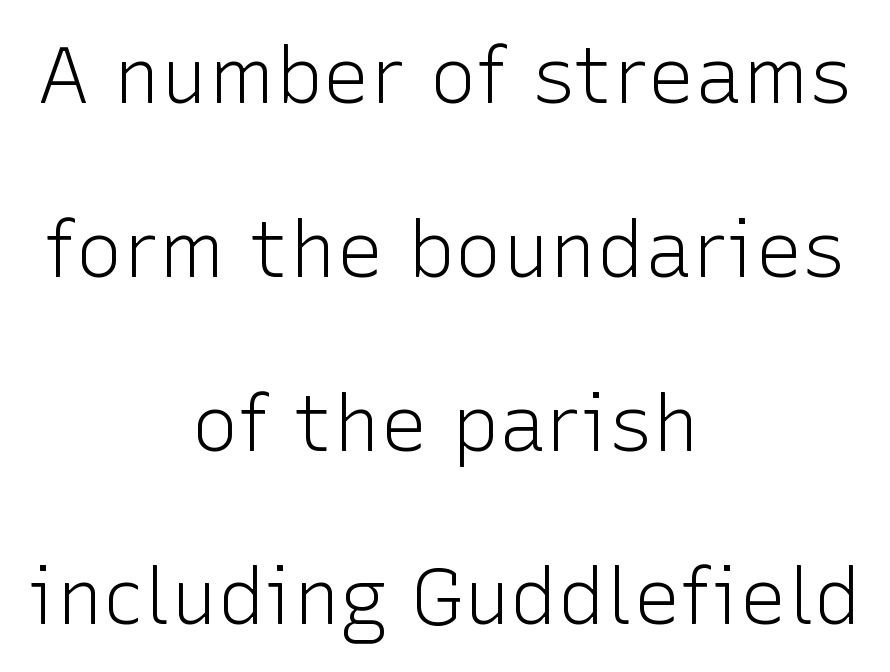
Classification — sans serif. Varying glyph widths throughout — classic text-font behaviour. Is the type heavy? It reads as light-to-regular instead. Default kerning and tracking; the words read as compact shapes. Unmarked baselines from the first word to the last.
